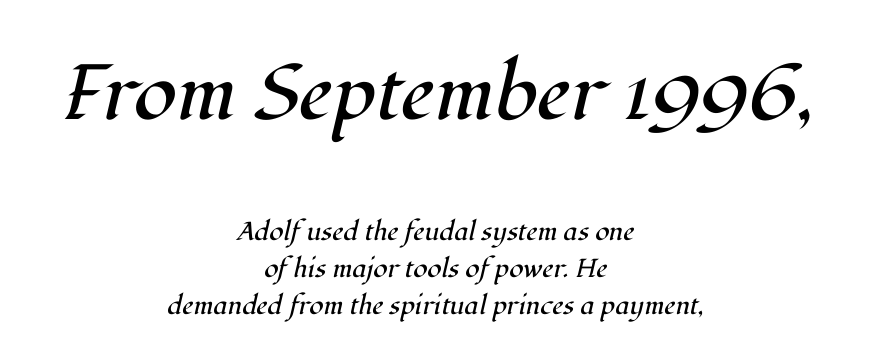
The image shows 78 px regular-weight serif type, italic (leaning right); set centered, normal line spacing (1.42x), normal letter spacing, not underlined; the first (top) block is 3.0x larger; high stroke contrast and a medium x-height.
